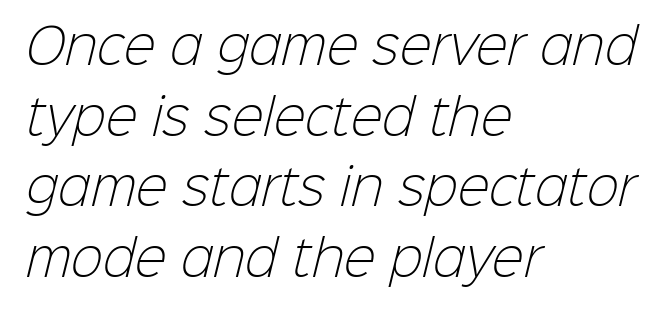
Q: Is the text bold? A: No.
Q: Is the typeface a serif or a sans-serif typeface? A: Sans-serif.
Q: Is the text underlined? A: No.
Q: How is the paragraph aligned? A: Left-aligned.
Q: Is the spacing between letters normal or unusually wide? A: Normal.
Q: Is the spacing between lines tight, normal or loose? A: Normal.
Q: Width (condensed, normal, or wide)? A: Normal.
Q: Stroke contrast? A: Low.
Q: x-height? A: Medium.
Q: Monospaced? A: No.
